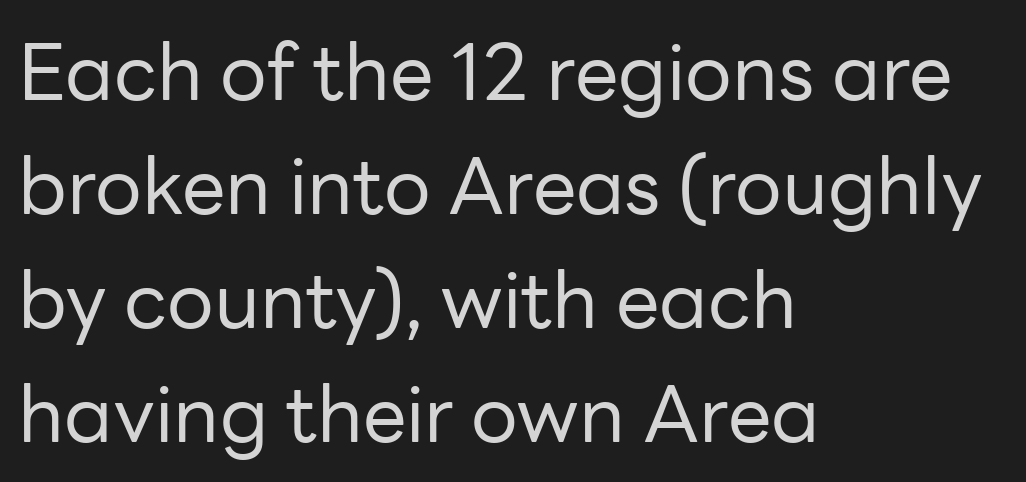
Q: Is the text bold? A: No.
Q: Is the text italic (slanted)? A: No, it is upright.
Q: Is the typeface a serif or a sans-serif typeface? A: Sans-serif.
Q: Is the text underlined? A: No.
Q: How is the paragraph aligned? A: Left-aligned.
Q: Is the spacing between letters normal or unusually wide? A: Normal.
Q: Is the spacing between lines tight, normal or loose? A: Normal.
Q: Width (condensed, normal, or wide)? A: Normal.
Q: Stroke contrast? A: Low.
Q: x-height? A: Medium.
Q: Monospaced? A: No.
